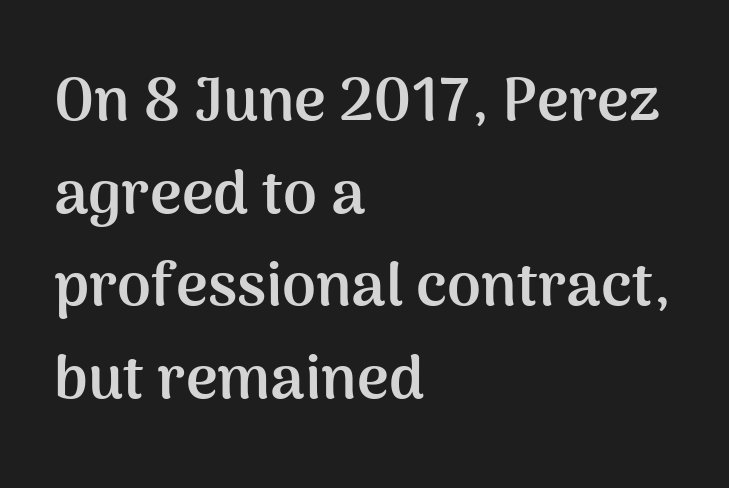
The image shows 61 px semibold sans-serif type, upright; set left-aligned, normal line spacing (1.52x), normal letter spacing, not underlined; medium stroke contrast and a medium x-height.
